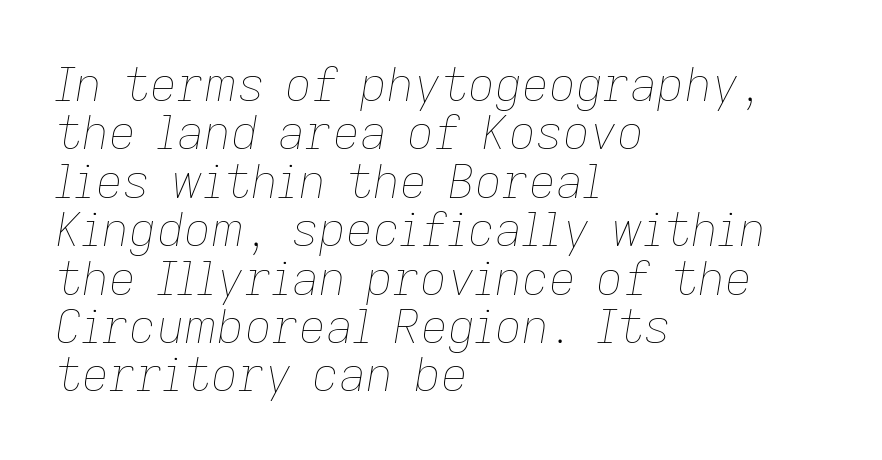
The image shows 47 px thin type, italic (leaning right); set left-aligned, tight line spacing (1.03x), normal letter spacing, not underlined; low stroke contrast and a medium x-height.
